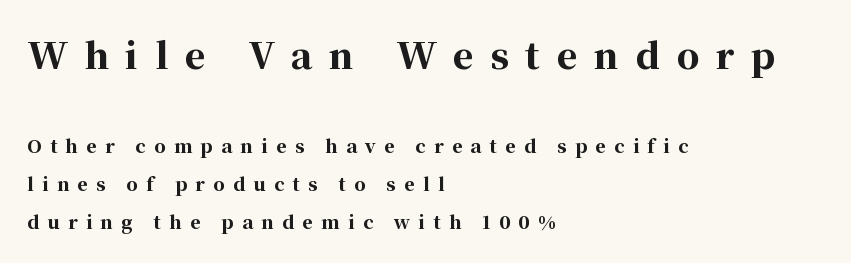
Q: Is the text bold? A: Yes.
Q: Is the text italic (slanted)? A: No, it is upright.
Q: Is the typeface a serif or a sans-serif typeface? A: Serif.
Q: Is the text underlined? A: No.
Q: How is the paragraph aligned? A: Left-aligned.
Q: Is the spacing between letters normal or unusually wide? A: Unusually wide.
Q: Is the spacing between lines tight, normal or loose? A: Loose.
Q: Which block of text is set in a larger size, the first (top) or the second (bottom)? A: The first (top) one.
Q: Width (condensed, normal, or wide)? A: Normal.
Q: Stroke contrast? A: High.
Q: x-height? A: Medium.
Q: Monospaced? A: No.
